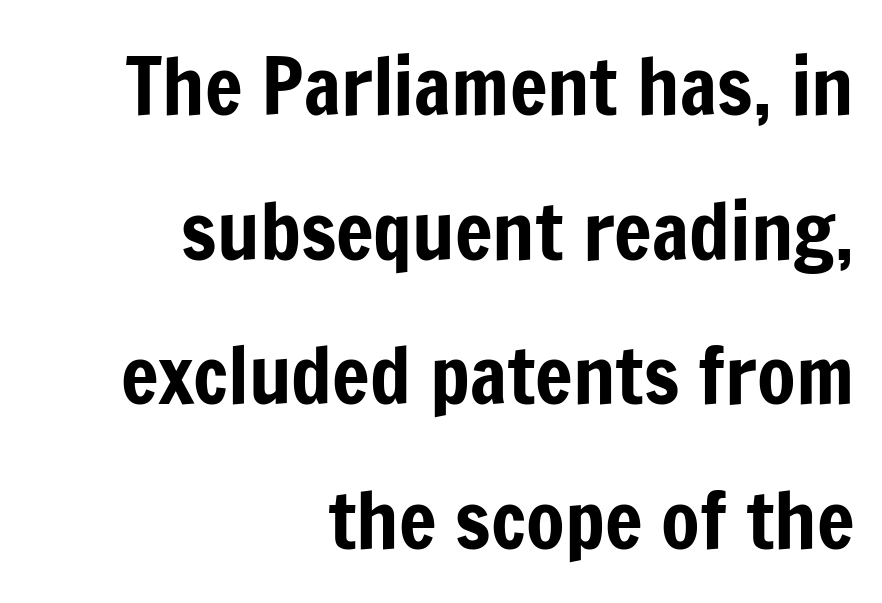
Plain, unruled lines of type. Every character sits straight up, as roman type does. I'd call this a sans setting — the letters go barefoot. Observe the ordinary spacing: letters are neighbours, not strangers.
